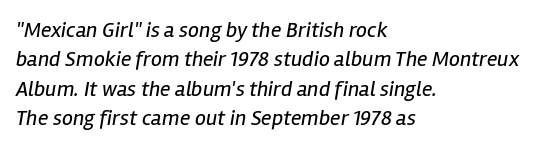
{"italic": "yes", "lean": "right", "slant_degrees": 12, "bold": "no", "underline": "no", "align": "left", "line_spacing": "normal", "line_spacing_ratio": 1.34, "letter_spacing": "normal", "letter_spacing_em": 0.0, "glyph_px": 22}
